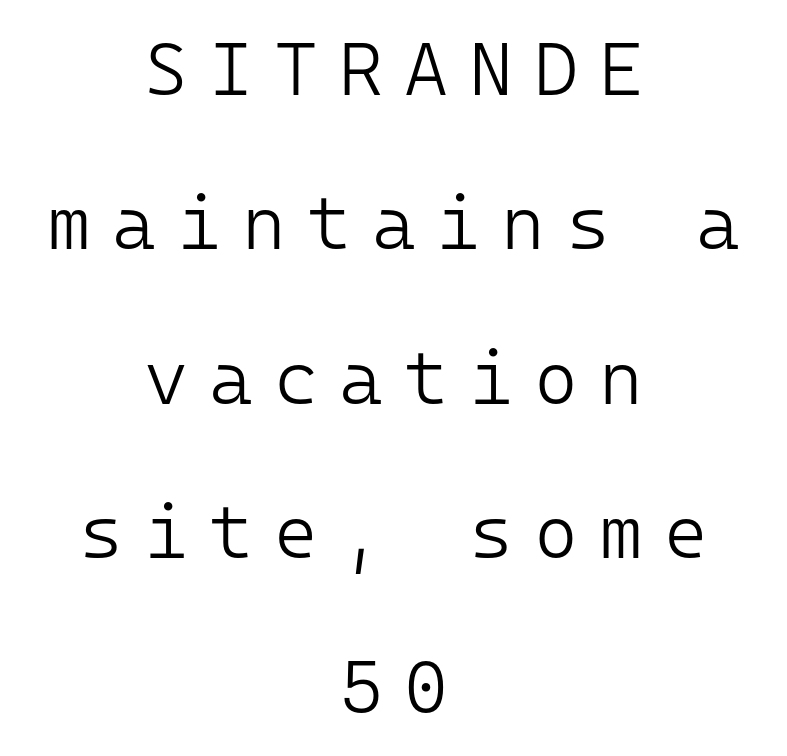
Q: Is the text bold? A: No.
Q: Is the text italic (slanted)? A: No, it is upright.
Q: Is the typeface a serif or a sans-serif typeface? A: Sans-serif.
Q: Is the text underlined? A: No.
Q: How is the paragraph aligned? A: Centered.
Q: Is the spacing between letters normal or unusually wide? A: Unusually wide.
Q: Is the spacing between lines tight, normal or loose? A: Loose.
Q: Width (condensed, normal, or wide)? A: Normal.
Q: Stroke contrast? A: Low.
Q: x-height? A: Medium.
Q: Monospaced? A: Yes.
